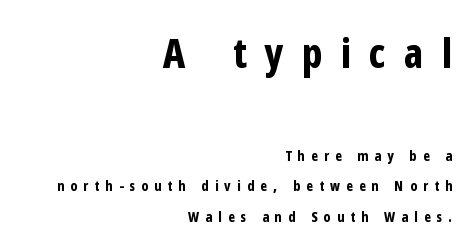
{"serif": "no", "italic": "no", "bold": "yes", "weight": "bold", "width": "condensed", "stroke_contrast": "low", "x_height": "medium", "monospaced": "no", "underline": "no", "align": "right", "line_spacing": "loose", "line_spacing_ratio": 2.17, "letter_spacing": "wide", "letter_spacing_em": 0.44, "larger_block": "first", "size_ratio": 2.93, "glyph_px": 41}
